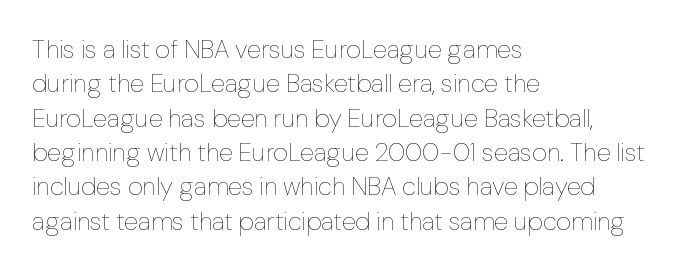
Q: Is the text bold? A: No.
Q: Is the text italic (slanted)? A: No, it is upright.
Q: Is the text underlined? A: No.
Q: How is the paragraph aligned? A: Left-aligned.
Q: Is the spacing between letters normal or unusually wide? A: Normal.
Q: Is the spacing between lines tight, normal or loose? A: Normal.
